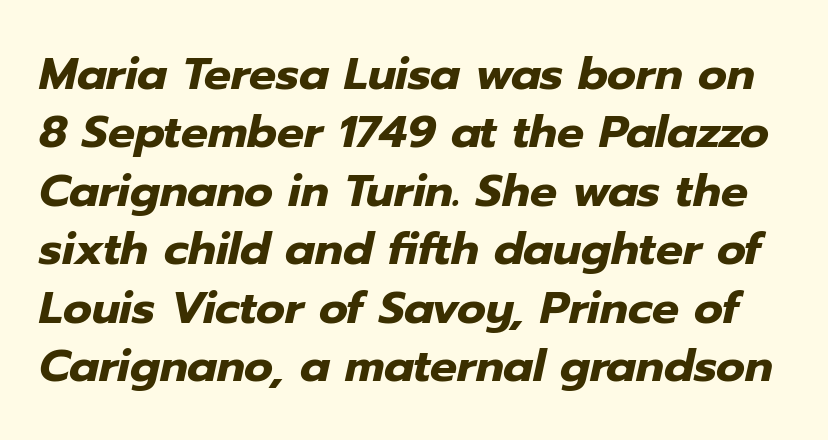
The glyphs have the mass of a bold cut. Vertical spacing — default. Style check: oblique. A clean baseline with only descenders dipping below it.
